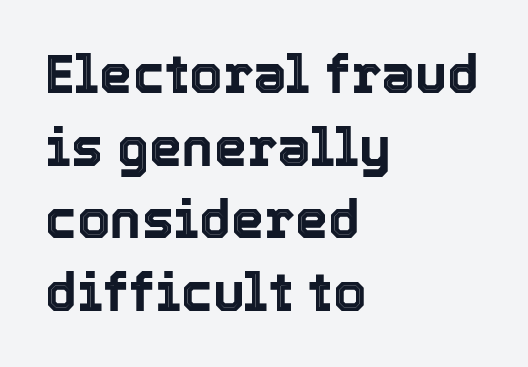
The image shows 53 px text type, upright; set left-aligned, normal line spacing (1.37x), normal letter spacing, not underlined; a medium x-height.
